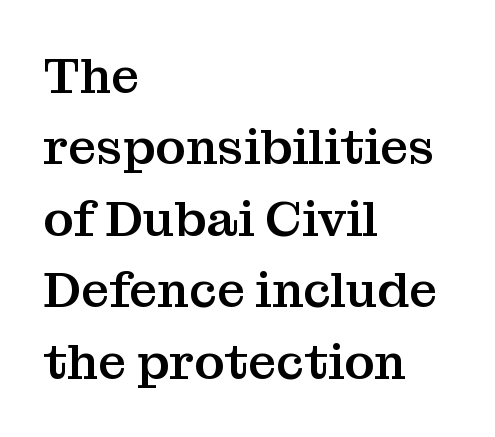
The image shows 50 px serif type, upright; set left-aligned, normal line spacing (1.43x), normal letter spacing, not underlined; medium stroke contrast and a medium x-height.
